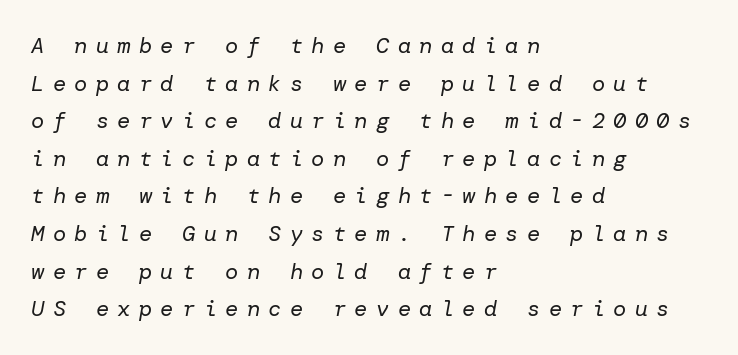
The glyphs are unaccompanied by any horizontal stroke below them. Counters stay open thanks to moderate or lighter strokes. The tracking jumps out immediately: characters are airy and widely separated. The typography opts for an oblique posture over an upright one. The paragraph shown leans on its left margin.
